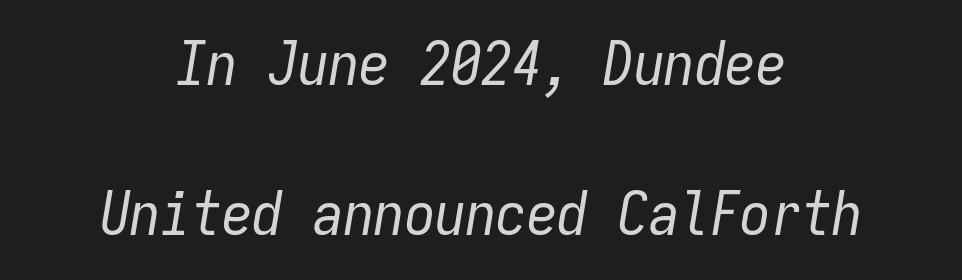
Q: Is the text bold? A: No.
Q: Is the text italic (slanted)? A: Yes, it leans right by about 9 degrees.
Q: Is the text underlined? A: No.
Q: How is the paragraph aligned? A: Centered.
Q: Is the spacing between letters normal or unusually wide? A: Normal.
Q: Is the spacing between lines tight, normal or loose? A: Loose.
Q: Width (condensed, normal, or wide)? A: Condensed.
Q: Stroke contrast? A: Low.
Q: x-height? A: Medium.
Q: Monospaced? A: Yes.
